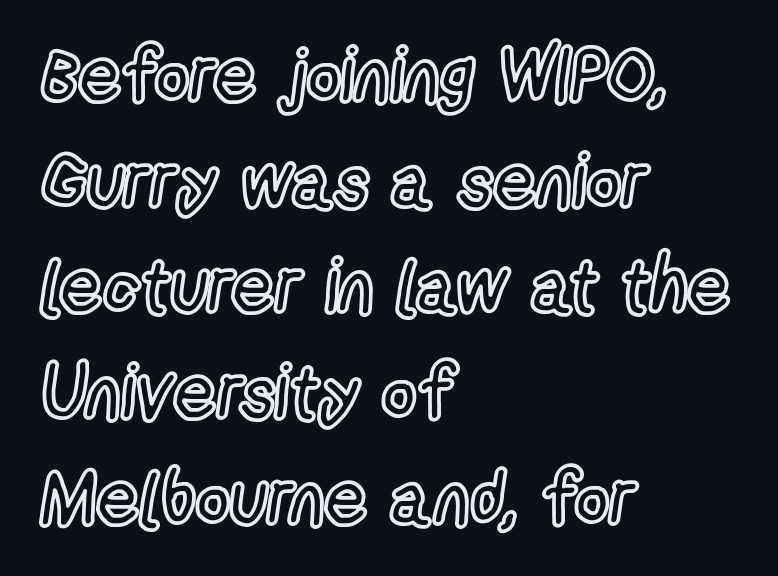
The image shows 75 px condensed type; set left-aligned, normal line spacing (1.41x), normal letter spacing, not underlined; a medium x-height.
